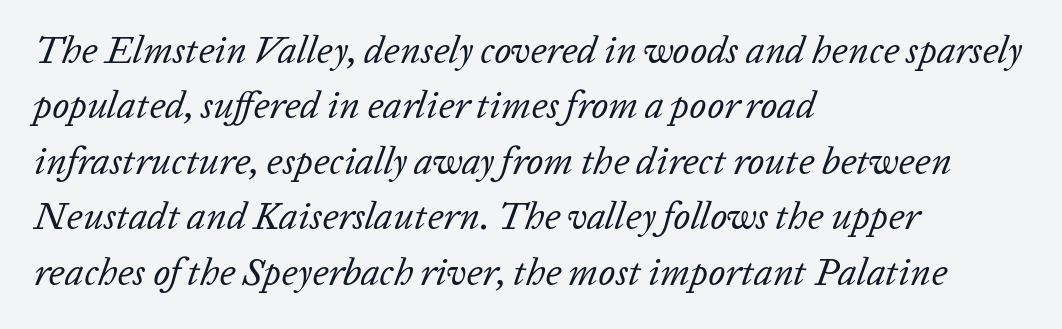
The image shows 38 px regular-weight type, italic (leaning right); set left-aligned, normal line spacing (1.46x), normal letter spacing, not underlined; low stroke contrast and a medium x-height.
